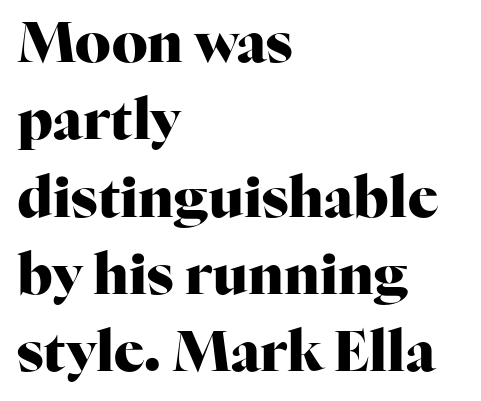
What stands out about the letter spacing? Nothing — it is the standard amount. Every character sits straight up, as roman type does. The gap between lines stays unmarked. The typesetting leans heavy: a genuine bold. Looks like regular typesetting: each glyph gets only the width it needs.
